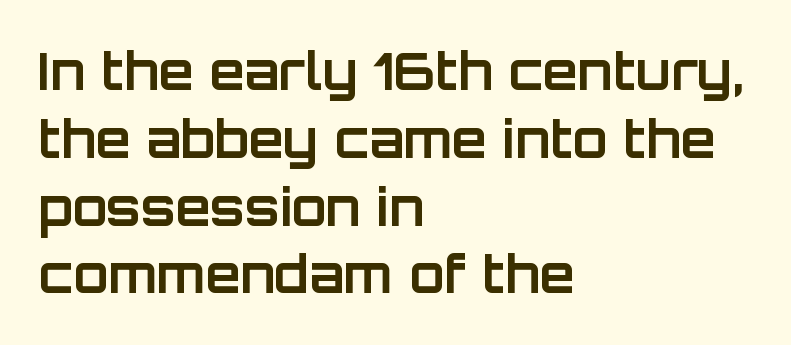
{"serif": "no", "italic": "no", "bold": "yes", "weight": "bold", "width": "normal", "stroke_contrast": "low", "x_height": "large", "monospaced": "no", "underline": "no", "align": "left", "line_spacing": "normal", "line_spacing_ratio": 1.33, "letter_spacing": "normal", "letter_spacing_em": 0.0, "glyph_px": 51}
